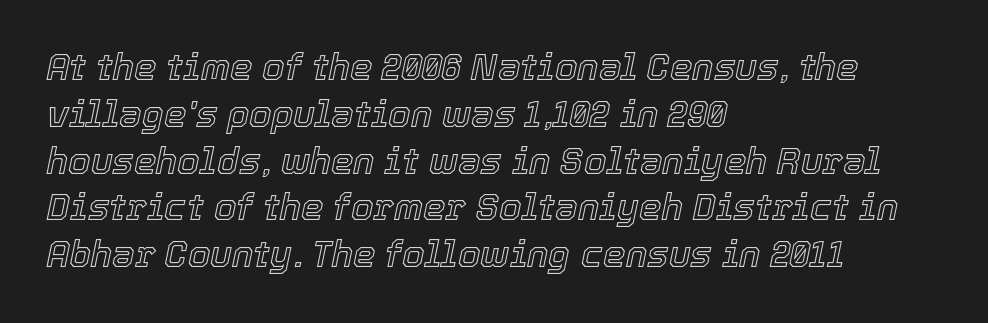
The image shows 36 px text type, italic (leaning right); set left-aligned, normal line spacing (1.3x), normal letter spacing, not underlined; a medium x-height.
